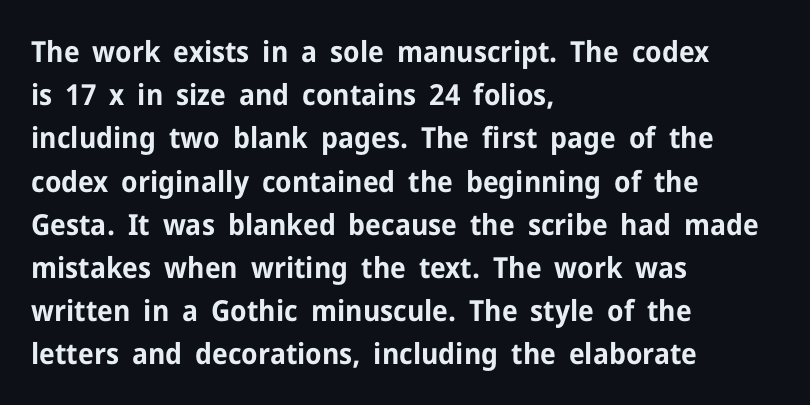
A bare baseline throughout the passage. A typesetter would mark this as roman, not italic. Note the varied advance widths — an 'i' is clearly narrower than an 'm'. Successive baselines arrive at the customary interval. The rendering shows plain stroke endings on the letterforms — a sans-serif design.
